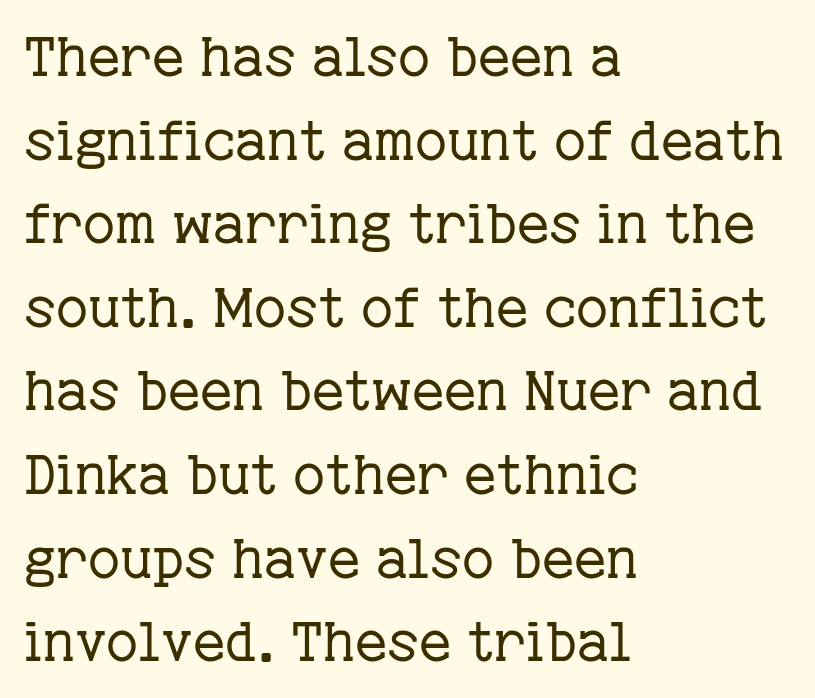
The image shows 55 px regular-weight serif type, upright; set left-aligned, normal line spacing (1.52x), normal letter spacing, not underlined; low stroke contrast and a medium x-height.
